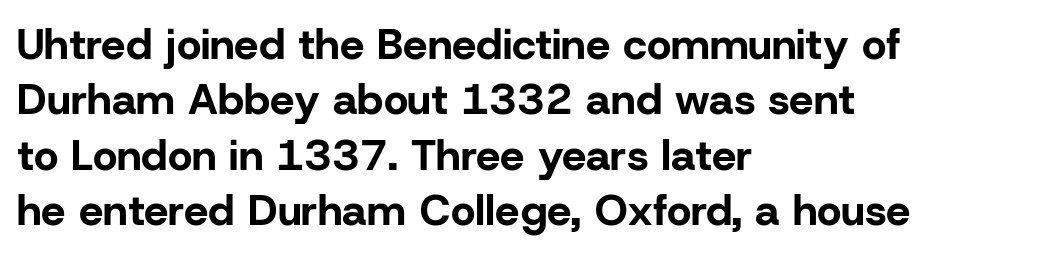
These lines carry a lot of weight — the face is fully bold. A sans-serif font was chosen for this passage. The rag falls on the right side of this text block. Compared with typical paragraphs, the rows here are spaced about the same. Style check: upright.
